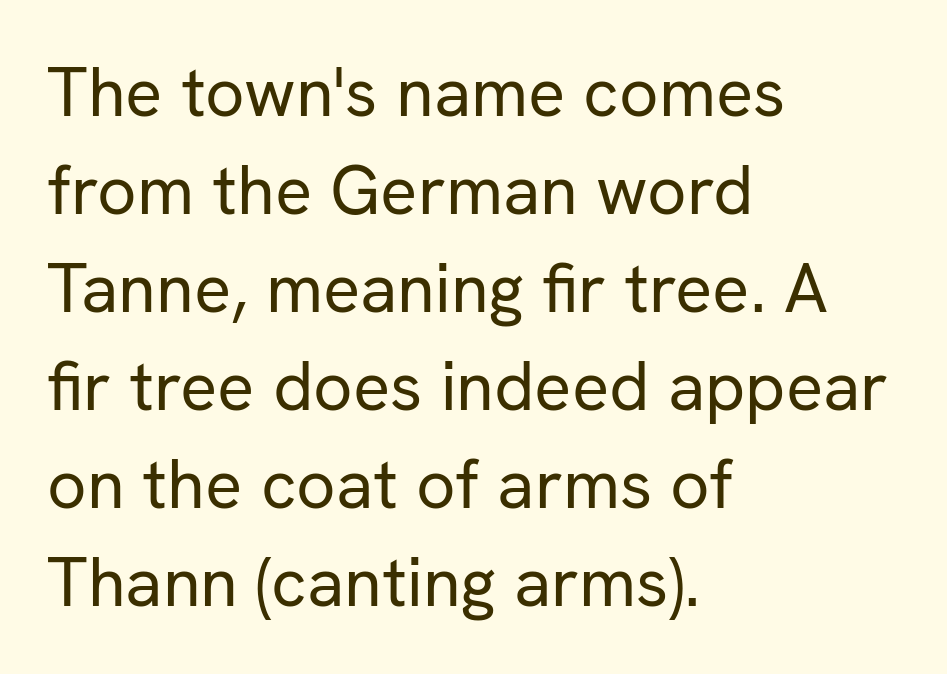
{"serif": "no", "italic": "no", "bold": "no", "weight": "regular", "width": "normal", "stroke_contrast": "low", "x_height": "medium", "monospaced": "no", "underline": "no", "align": "left", "line_spacing": "normal", "line_spacing_ratio": 1.42, "letter_spacing": "normal", "letter_spacing_em": 0.0, "glyph_px": 69}
